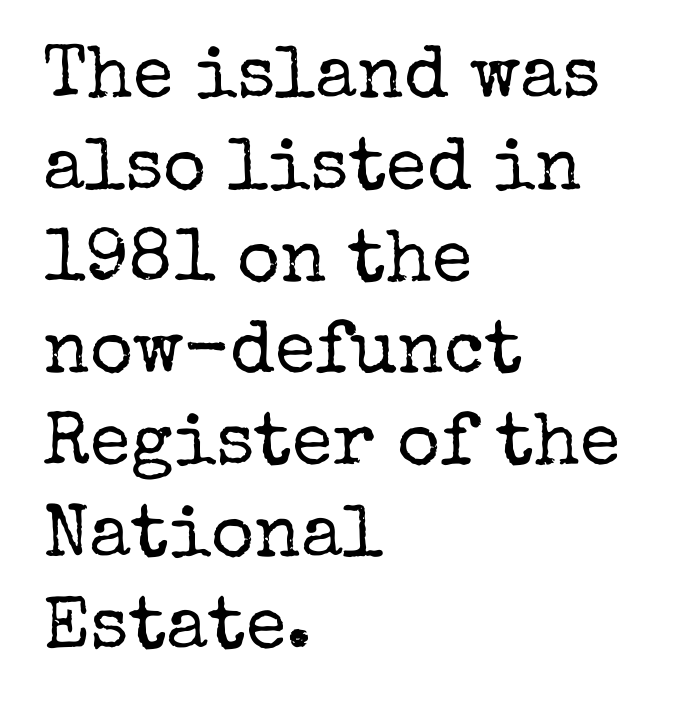
This sample uses plain, unmodified letter spacing. The foot of each line stays bare and open. This sample uses an upright cut, with every glyph sitting square on the baseline. Is the block centered? No — it sits flush against the left margin. Varying glyph widths throughout — classic text-font behaviour. Font category for this specimen: serif.
